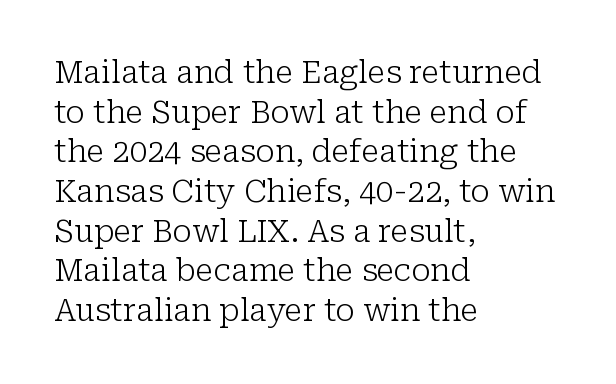
{"serif": "yes", "italic": "no", "bold": "no", "weight": "light", "width": "normal", "stroke_contrast": "low", "x_height": "medium", "monospaced": "no", "underline": "no", "align": "left", "line_spacing": "normal", "line_spacing_ratio": 1.28, "letter_spacing": "normal", "letter_spacing_em": 0.0, "glyph_px": 31}
